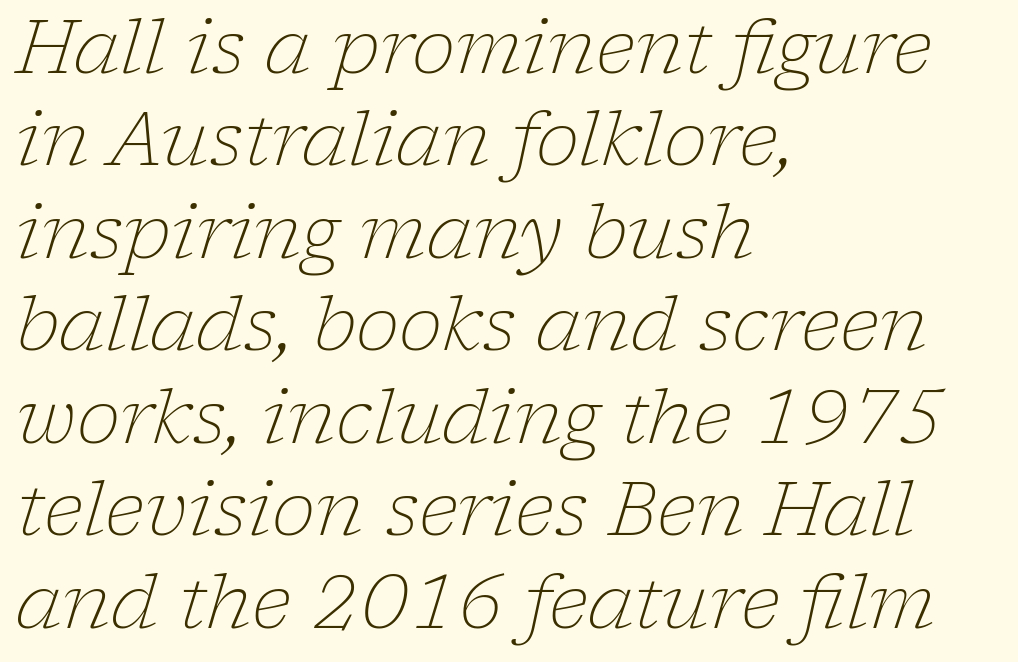
{"serif": "yes", "italic": "yes", "lean": "right", "slant_degrees": 17, "bold": "no", "weight": "light", "width": "normal", "stroke_contrast": "low", "x_height": "medium", "monospaced": "no", "underline": "no", "align": "left", "line_spacing": "normal", "line_spacing_ratio": 1.25, "letter_spacing": "normal", "letter_spacing_em": 0.0, "glyph_px": 74}
